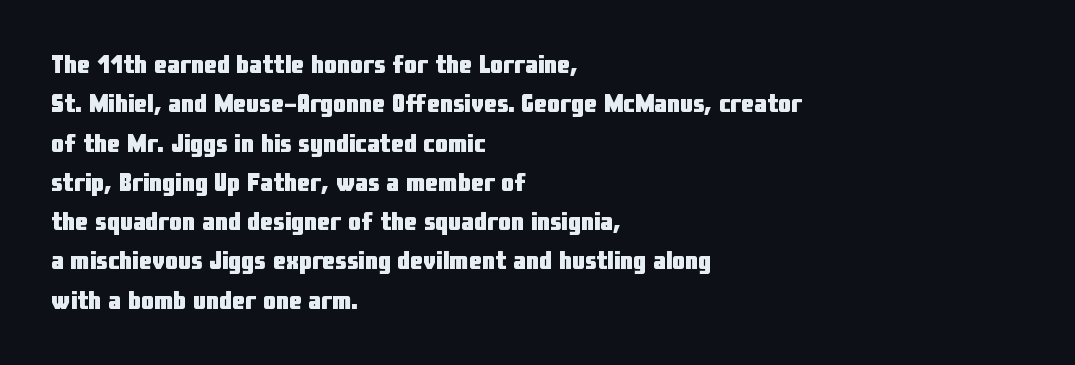
{"italic": "no", "bold": "yes", "underline": "no", "align": "left", "line_spacing": "normal", "line_spacing_ratio": 1.51, "letter_spacing": "normal", "letter_spacing_em": 0.0, "glyph_px": 26}
